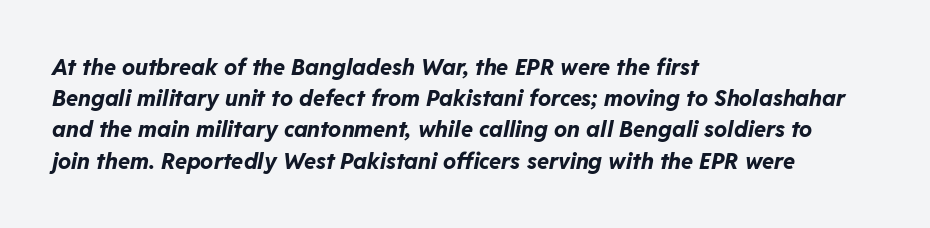
{"italic": "yes", "lean": "right", "slant_degrees": 11, "bold": "yes", "underline": "no", "align": "left", "line_spacing": "normal", "line_spacing_ratio": 1.42, "letter_spacing": "normal", "letter_spacing_em": 0.0, "glyph_px": 22}
